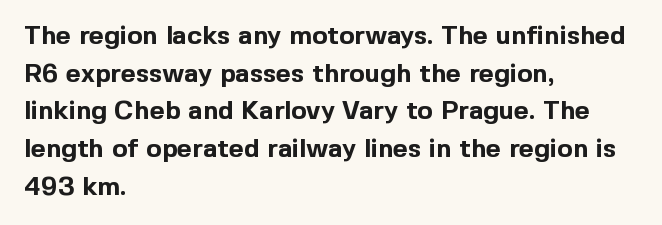
On the weight axis this lands at bold, roughly 700. Words float on clear page, feet unadorned. Interline gaps are of average width in this sample. The rendering keeps characters at their native spacing. In terms of posture, this sample is upright.
